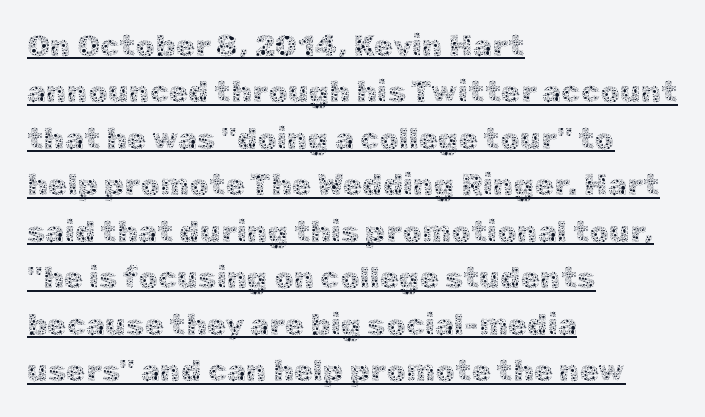
{"italic": "no", "bold": "no", "weight": "thin", "width": "normal", "x_height": "medium", "monospaced": "no", "underline": "yes", "align": "left", "line_spacing": "normal", "line_spacing_ratio": 1.5, "letter_spacing": "normal", "letter_spacing_em": 0.0, "glyph_px": 31}
